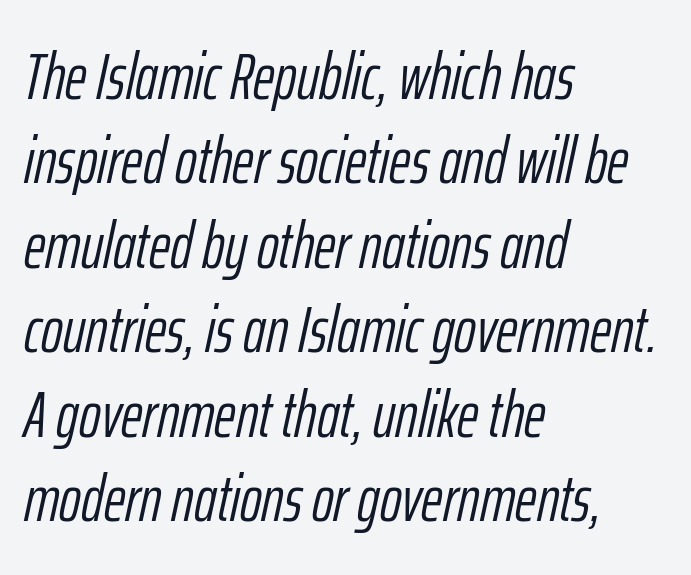
Q: Is the text bold? A: No.
Q: Is the text italic (slanted)? A: Yes, it leans right by about 12 degrees.
Q: Is the text underlined? A: No.
Q: How is the paragraph aligned? A: Left-aligned.
Q: Is the spacing between letters normal or unusually wide? A: Normal.
Q: Is the spacing between lines tight, normal or loose? A: Normal.
Q: Width (condensed, normal, or wide)? A: Condensed.
Q: Stroke contrast? A: Low.
Q: x-height? A: Medium.
Q: Monospaced? A: No.
